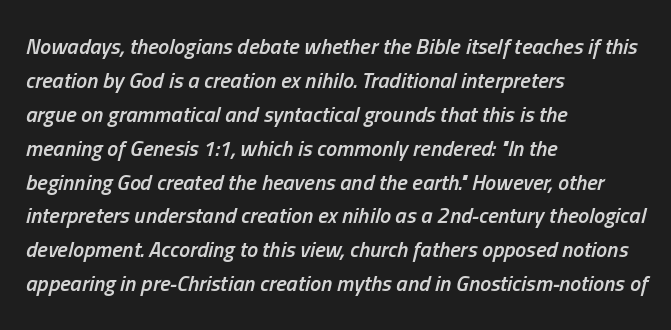
{"italic": "yes", "lean": "right", "slant_degrees": 13, "bold": "semi", "underline": "no", "align": "left", "line_spacing": "normal", "line_spacing_ratio": 1.54, "letter_spacing": "normal", "letter_spacing_em": 0.0, "glyph_px": 22}
